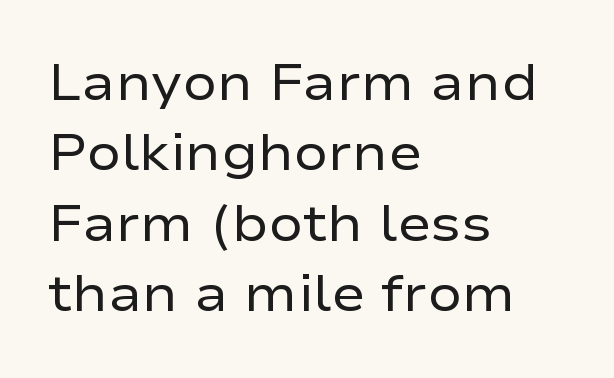
{"serif": "no", "italic": "no", "bold": "no", "weight": "regular", "width": "wide", "stroke_contrast": "low", "x_height": "medium", "monospaced": "no", "underline": "no", "align": "left", "line_spacing": "normal", "line_spacing_ratio": 1.38, "letter_spacing": "normal", "letter_spacing_em": 0.0, "glyph_px": 51}
